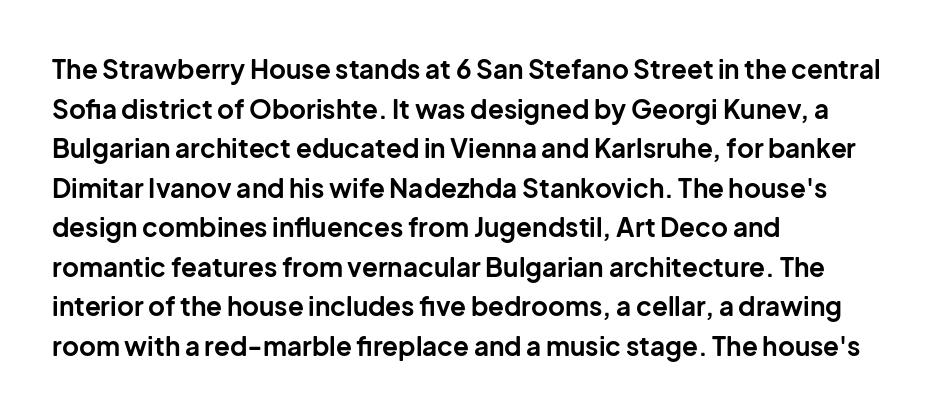
Q: Is the text bold? A: Yes.
Q: Is the text italic (slanted)? A: No, it is upright.
Q: Is the text underlined? A: No.
Q: How is the paragraph aligned? A: Left-aligned.
Q: Is the spacing between letters normal or unusually wide? A: Normal.
Q: Is the spacing between lines tight, normal or loose? A: Normal.
